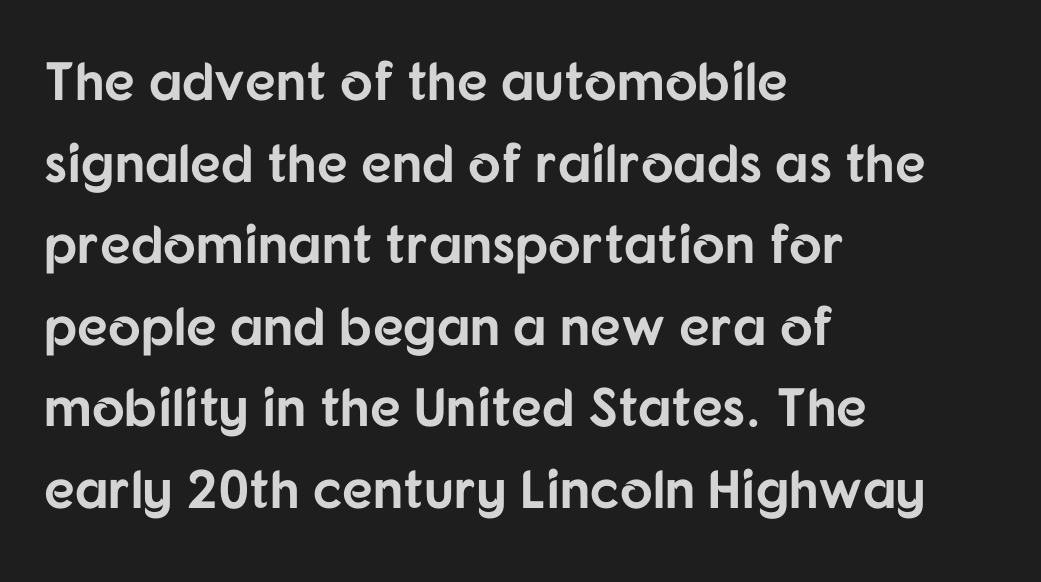
Ascenders rise straight up at ninety degrees. The passage shown is typeset with a sans-serif family. The space beneath each line is pristine and unruled. Summary of weight: heavy, a full bold.
